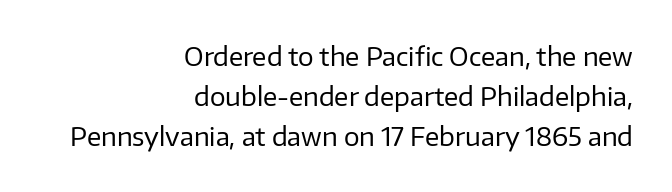
The image shows 26 px text type, upright; set right-aligned, normal line spacing (1.54x), normal letter spacing, not underlined.
